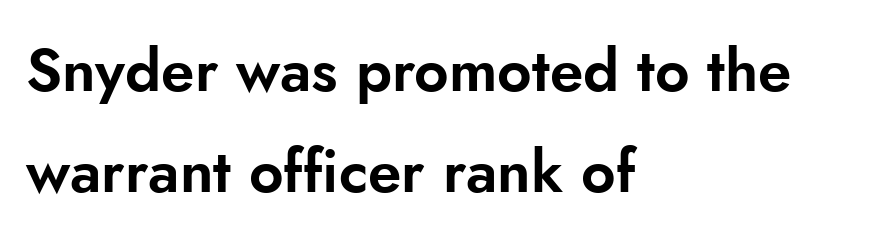
Underlining? Definitely not there. Examine the stroke ends and you'll find no serifs. Where is the straight margin? On the left. Nothing unusual about the tracking: characters are spaced as the font intends. The designer left line spacing at the default.
